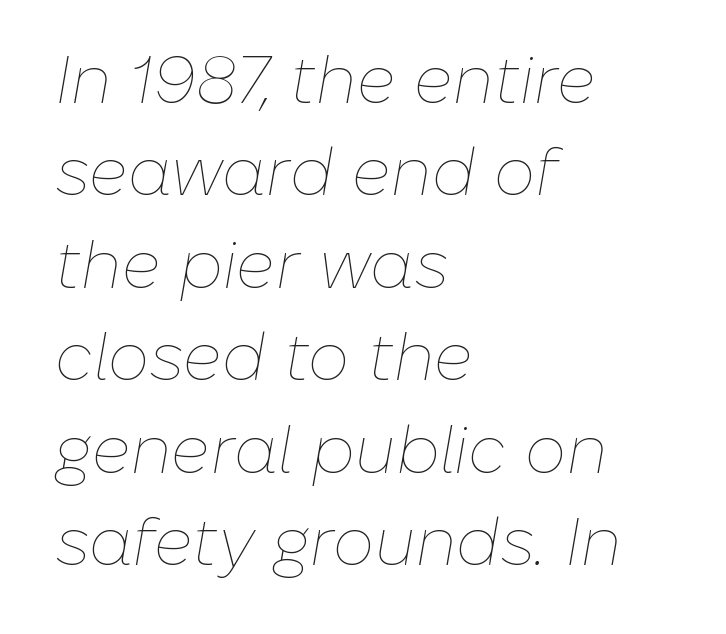
{"italic": "yes", "lean": "right", "slant_degrees": 10, "bold": "no", "weight": "thin", "width": "normal", "stroke_contrast": "low", "x_height": "medium", "monospaced": "no", "underline": "no", "align": "left", "line_spacing": "normal", "line_spacing_ratio": 1.4, "letter_spacing": "normal", "letter_spacing_em": 0.0, "glyph_px": 66}
